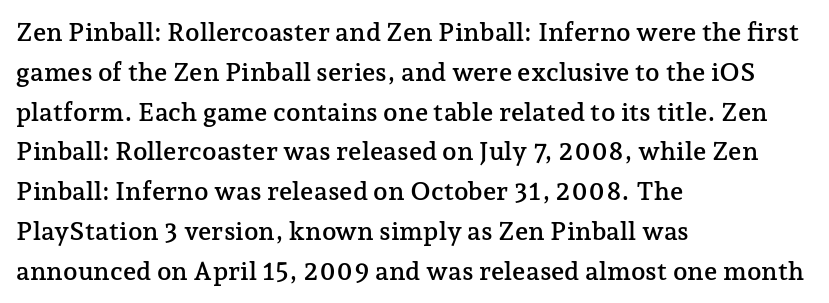
The image shows 26 px text type, upright; set left-aligned, normal line spacing (1.53x), normal letter spacing, not underlined.
